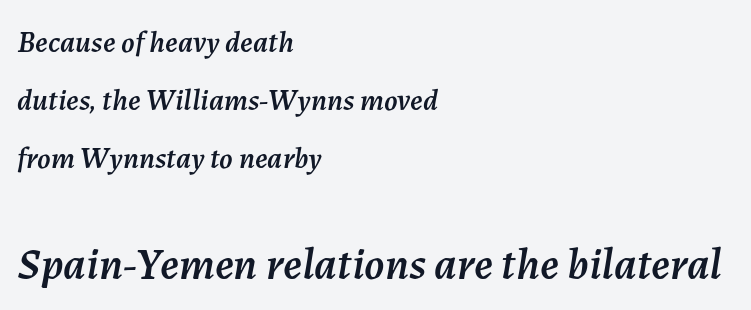
You could fit nearly another row in the gap between these rows. The gaps between neighbouring characters are ordinary and unremarkable. A student would notice the bottom passage is typeset larger than what precedes it. The glyphs are unaccompanied by any horizontal stroke below them. It's the slanting kind of type.
